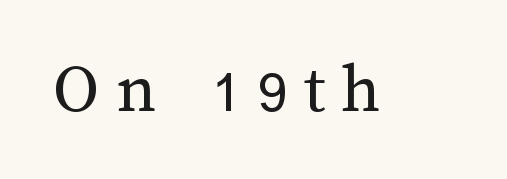
{"italic": "no", "bold": "no", "weight": "regular", "width": "normal", "stroke_contrast": "medium", "x_height": "medium", "monospaced": "no", "underline": "no", "letter_spacing": "wide", "letter_spacing_em": 0.22, "glyph_px": 72}
